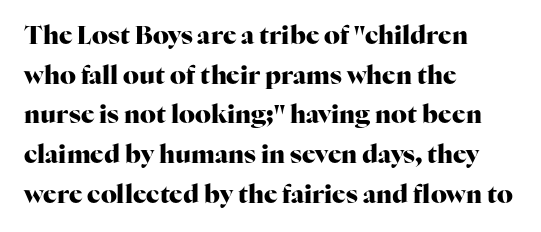
Q: Is the text bold? A: Yes.
Q: Is the text italic (slanted)? A: No, it is upright.
Q: Is the text underlined? A: No.
Q: How is the paragraph aligned? A: Left-aligned.
Q: Is the spacing between letters normal or unusually wide? A: Normal.
Q: Is the spacing between lines tight, normal or loose? A: Normal.
